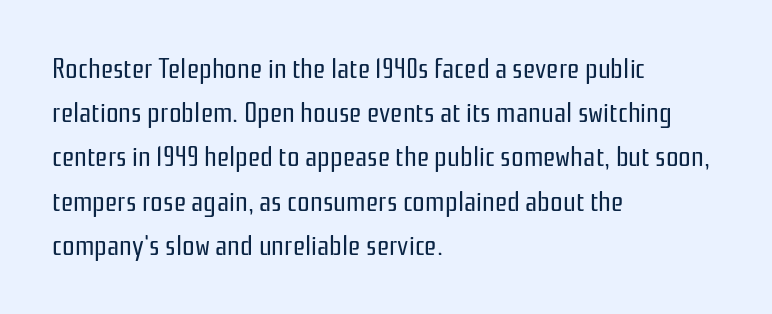
Vertical stems look standard width or narrower in stroke. This block has exactly the height ordinary leading produces. Serif or sans? Sans — the stroke terminals are bare. All the whitespace from short lines collects on the right. Proportional: the letters do not fall into vertical columns.
